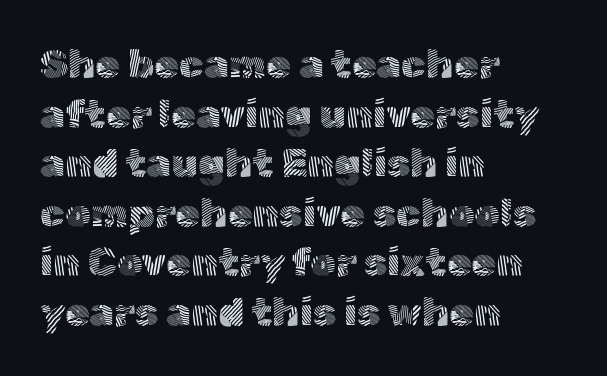
Q: Is the text bold? A: No.
Q: Is the text italic (slanted)? A: No, it is upright.
Q: Is the typeface a serif or a sans-serif typeface? A: Sans-serif.
Q: Is the text underlined? A: No.
Q: How is the paragraph aligned? A: Left-aligned.
Q: Is the spacing between letters normal or unusually wide? A: Normal.
Q: Width (condensed, normal, or wide)? A: Normal.
Q: x-height? A: Medium.
Q: Monospaced? A: No.
